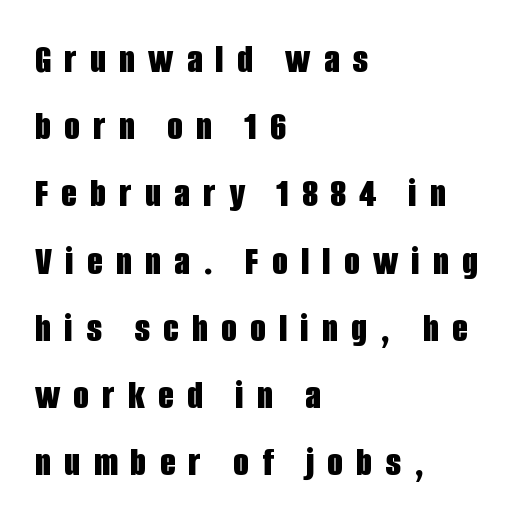
{"serif": "no", "italic": "no", "bold": "yes", "weight": "bold", "width": "condensed", "stroke_contrast": "low", "x_height": "large", "monospaced": "no", "underline": "no", "align": "left", "line_spacing": "normal", "line_spacing_ratio": 1.64, "letter_spacing": "wide", "letter_spacing_em": 0.32, "glyph_px": 41}
